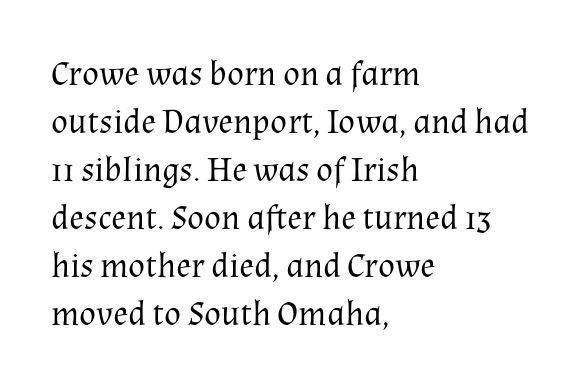
{"serif": "yes", "italic": "no", "bold": "no", "weight": "regular", "width": "normal", "stroke_contrast": "medium", "x_height": "medium", "monospaced": "no", "underline": "no", "align": "left", "line_spacing": "normal", "line_spacing_ratio": 1.37, "letter_spacing": "normal", "letter_spacing_em": 0.0, "glyph_px": 35}
